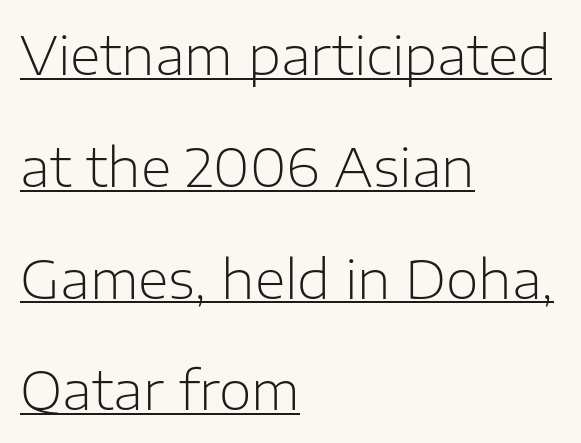
Q: Is the text bold? A: No.
Q: Is the text italic (slanted)? A: No, it is upright.
Q: Is the typeface a serif or a sans-serif typeface? A: Sans-serif.
Q: Is the text underlined? A: Yes.
Q: How is the paragraph aligned? A: Left-aligned.
Q: Is the spacing between letters normal or unusually wide? A: Normal.
Q: Is the spacing between lines tight, normal or loose? A: Loose.
Q: Width (condensed, normal, or wide)? A: Normal.
Q: Stroke contrast? A: Low.
Q: x-height? A: Medium.
Q: Monospaced? A: No.
